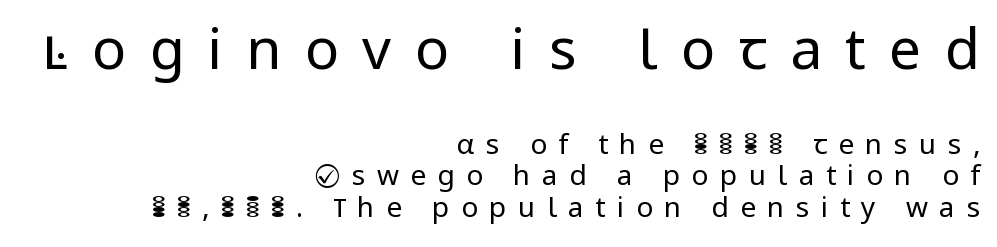
Display-style spreading of the glyphs; the letterfit is very open. These lines stack with their right ends in a neat column. Counters stay open thanks to moderate or lighter strokes. What kind of face is this? One without serifs — a sans.
